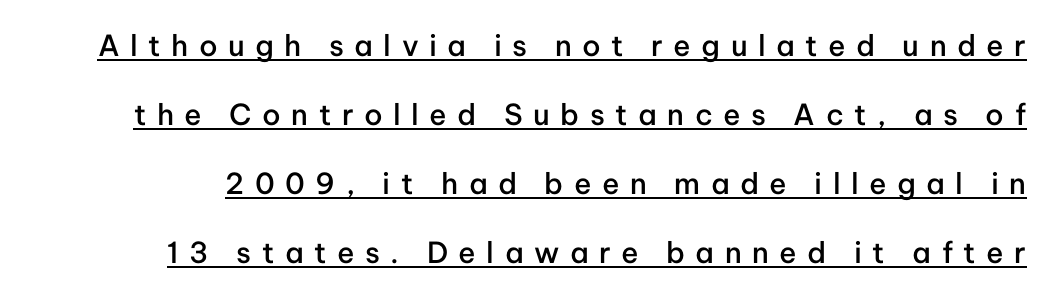
This is the regular roman posture of the typeface. This sample carries an underscore along the baseline area. The passage shown is typed in a proportional face where columns would drift. If you measured baseline to baseline, you'd find a long distance. Serifs: no, the terminals of the letterforms are clean. The letters are spread apart with noticeably loose tracking.
